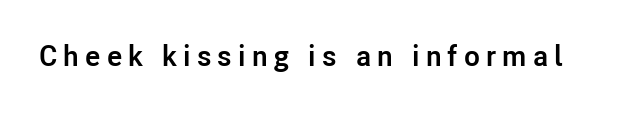
Q: Is the text bold? A: Yes.
Q: Is the text italic (slanted)? A: No, it is upright.
Q: Is the typeface a serif or a sans-serif typeface? A: Sans-serif.
Q: Is the text underlined? A: No.
Q: Is the spacing between letters normal or unusually wide? A: Unusually wide.
Q: Width (condensed, normal, or wide)? A: Normal.
Q: Stroke contrast? A: Low.
Q: x-height? A: Medium.
Q: Monospaced? A: No.
